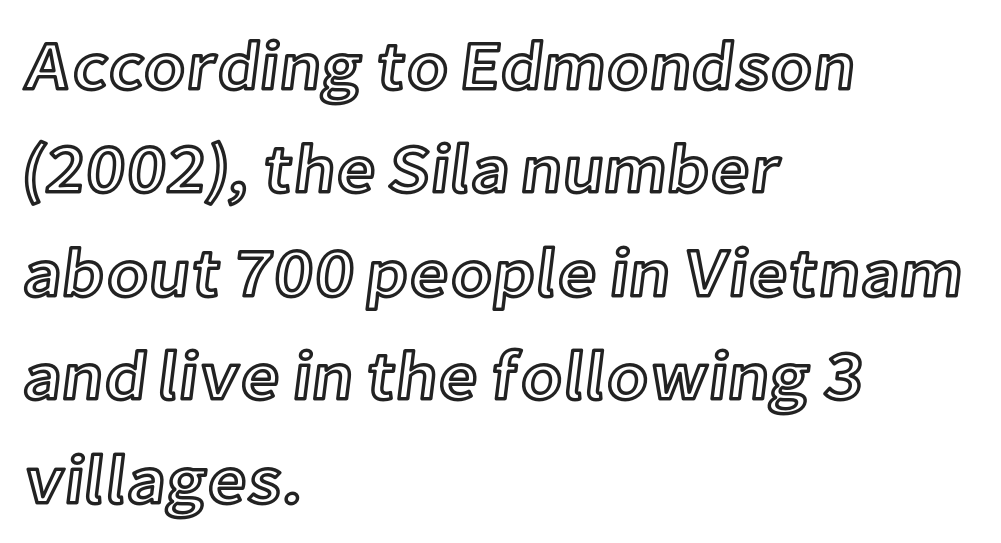
{"width": "normal", "x_height": "medium", "monospaced": "no", "underline": "no", "align": "left", "line_spacing": "normal", "line_spacing_ratio": 1.5, "letter_spacing": "normal", "letter_spacing_em": 0.0, "glyph_px": 69}
